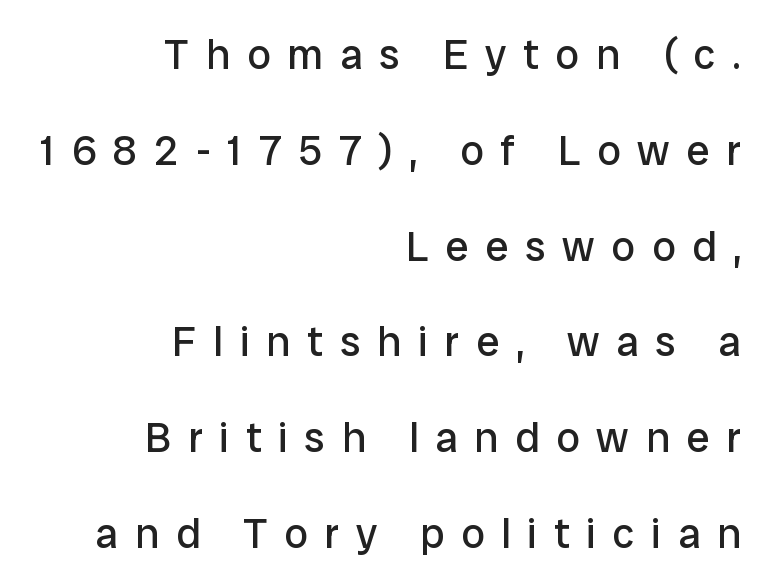
The image shows 42 px regular-weight sans-serif type, upright; set right-aligned, loose line spacing (2.28x), unusually wide letter spacing (+0.4 em), not underlined; low stroke contrast and a medium x-height.
